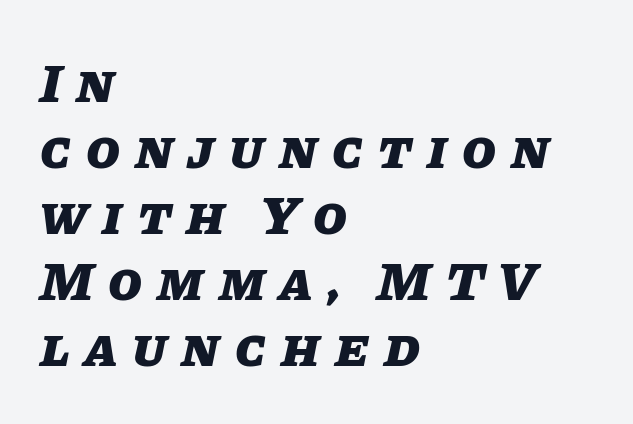
Q: Is the text bold? A: Yes.
Q: Is the text italic (slanted)? A: Yes, it leans right by about 11 degrees.
Q: Is the text underlined? A: No.
Q: How is the paragraph aligned? A: Left-aligned.
Q: Is the spacing between letters normal or unusually wide? A: Unusually wide.
Q: Width (condensed, normal, or wide)? A: Normal.
Q: Stroke contrast? A: Low.
Q: x-height? A: Large.
Q: Monospaced? A: No.
